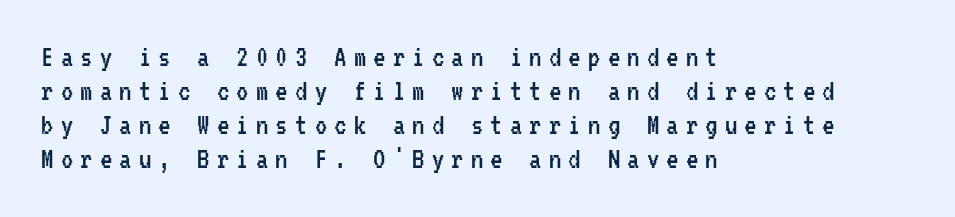
The image shows 31 px regular-weight, condensed sans-serif type, upright, monospaced; set left-aligned, tight line spacing (1.1x), unusually wide letter spacing (+0.23 em), not underlined; low stroke contrast and a medium x-height.
